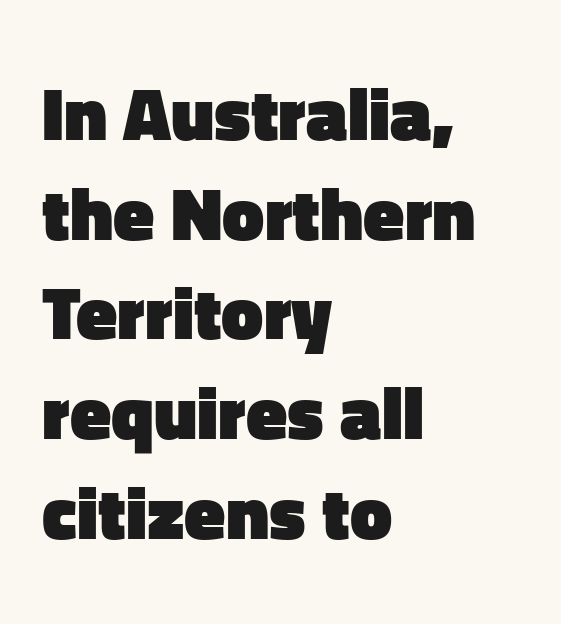
The image shows 75 px heavy sans-serif type, upright; set left-aligned, normal line spacing (1.33x), normal letter spacing, not underlined; low stroke contrast and a medium x-height.
